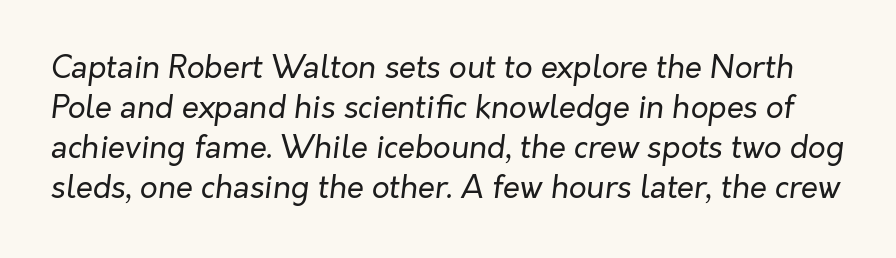
{"italic": "yes", "lean": "right", "slant_degrees": 7, "bold": "no", "weight": "regular", "width": "normal", "stroke_contrast": "low", "x_height": "medium", "monospaced": "no", "underline": "no", "line_spacing": "normal", "line_spacing_ratio": 1.29, "letter_spacing": "normal", "letter_spacing_em": 0.0, "glyph_px": 31}
